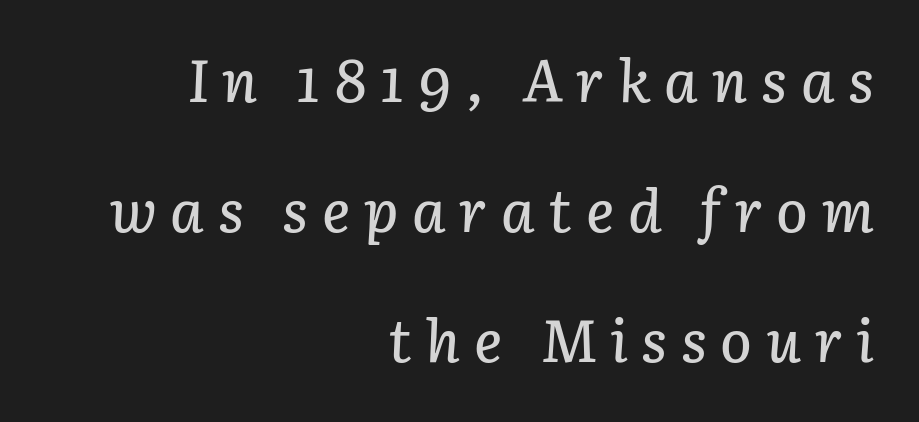
The image shows 59 px text type, italic (leaning right); set right-aligned, loose line spacing (2.2x), unusually wide letter spacing (+0.23 em), not underlined; low stroke contrast and a medium x-height.
